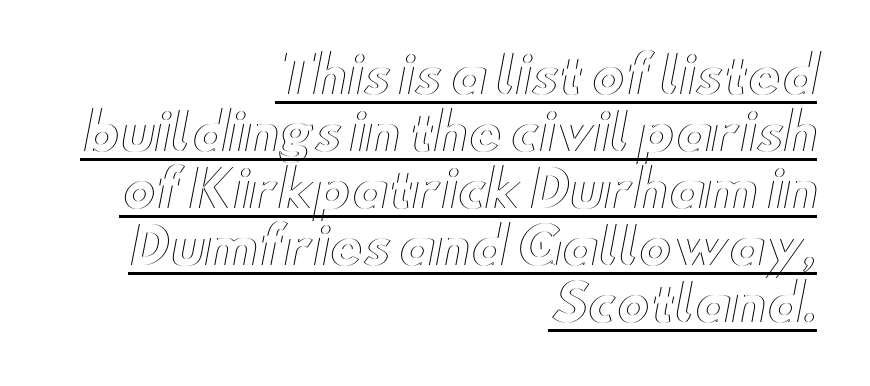
The image shows 50 px wide type; set right-aligned, tight line spacing (1.14x), normal letter spacing, underlined; a small x-height.
